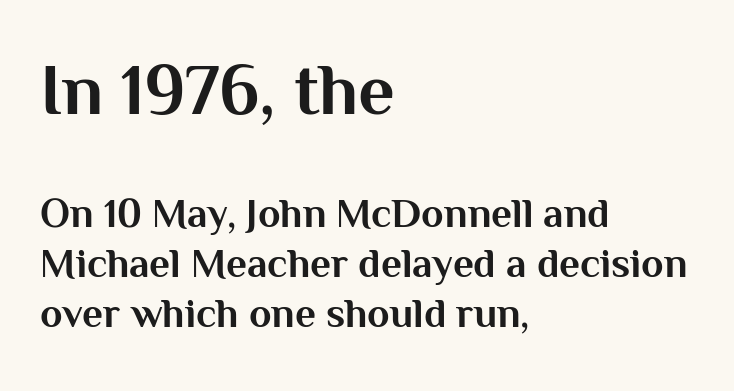
Italic: no, the glyphs are upright roman. No extra tracking has been applied to these lines. Each line starts at the same left margin while the right side varies. Character size in the leading block exceeds that of the trailing block. Honestly, there is no underline to notice here at all. I'd call this a sans setting — the letters go barefoot.
